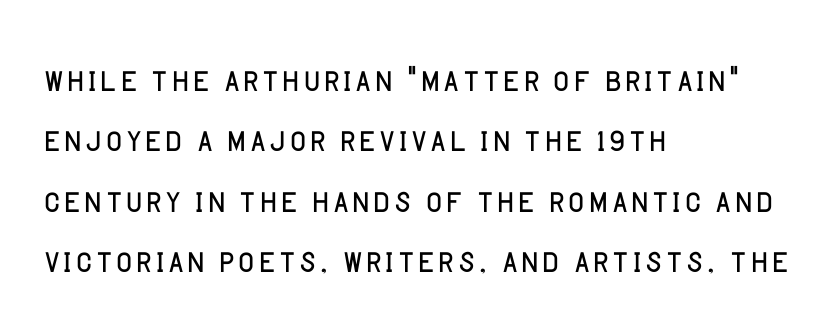
Q: Is the text bold? A: No.
Q: Is the text italic (slanted)? A: No, it is upright.
Q: Is the typeface a serif or a sans-serif typeface? A: Sans-serif.
Q: Is the text underlined? A: No.
Q: How is the paragraph aligned? A: Left-aligned.
Q: Is the spacing between letters normal or unusually wide? A: Normal.
Q: Is the spacing between lines tight, normal or loose? A: Normal.
Q: Width (condensed, normal, or wide)? A: Normal.
Q: Stroke contrast? A: Low.
Q: x-height? A: Large.
Q: Monospaced? A: No.
